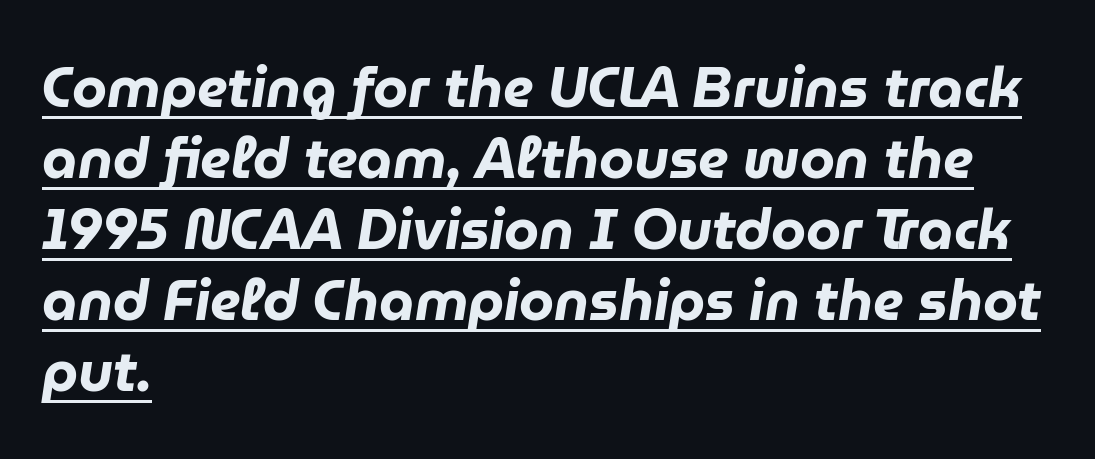
Students, observe: this is what conventionally led text looks like. Summary of weight: heavy, a full bold. Proportional: the letters do not fall into vertical columns. You can see a thin bar hugging the bottom of the glyphs.
